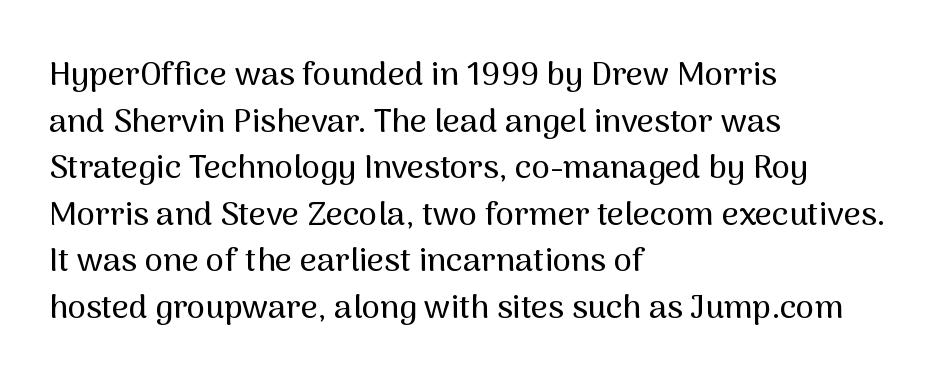
{"serif": "no", "italic": "no", "width": "normal", "stroke_contrast": "medium", "x_height": "medium", "monospaced": "no", "underline": "no", "align": "left", "line_spacing": "normal", "line_spacing_ratio": 1.41, "letter_spacing": "normal", "letter_spacing_em": 0.0, "glyph_px": 33}
